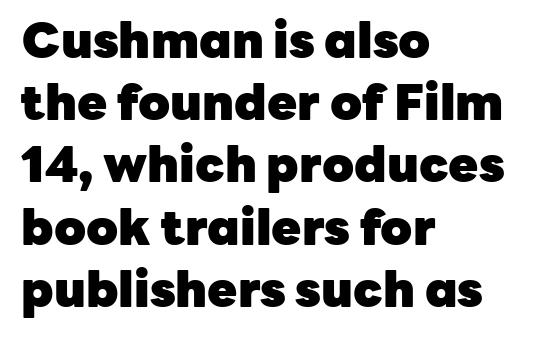
Ascenders rise straight up at ninety degrees. Serifs: no, the terminals of the letterforms are clean. Strong, thick strokes mark this as bold type. Layout note: lines flush left. This sample keeps an unexceptional amount of space between lines.
